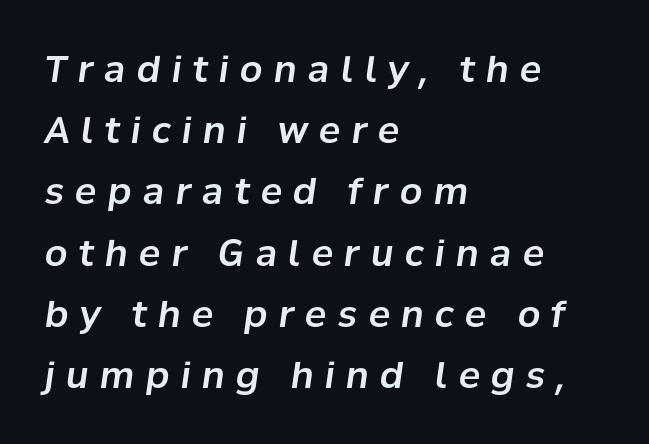
The image shows 36 px text type, italic (leaning right); set left-aligned, normal line spacing (1.7x), unusually wide letter spacing (+0.31 em), not underlined; low stroke contrast and a medium x-height.
